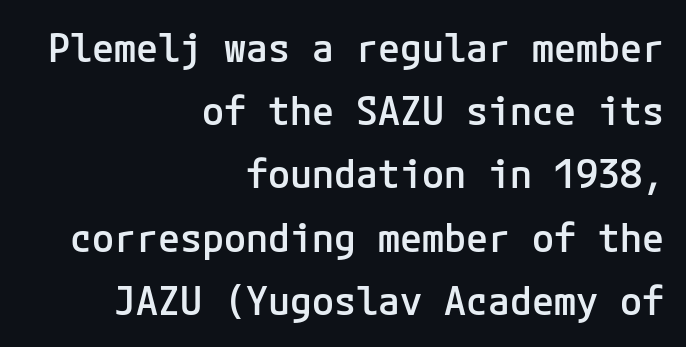
The passage shown is semibold, sitting just below true bold. There is no visible air inserted between adjacent glyphs. Does the copy run flush right? Yes — the right margin is perfectly even. The string is rendered with underlining switched off.
